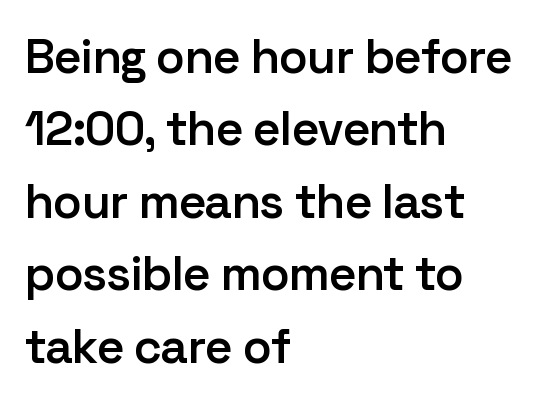
{"serif": "no", "italic": "no", "bold": "semi", "weight": "semibold", "width": "normal", "stroke_contrast": "low", "x_height": "medium", "monospaced": "no", "underline": "no", "align": "left", "line_spacing": "normal", "line_spacing_ratio": 1.51, "letter_spacing": "normal", "letter_spacing_em": 0.0, "glyph_px": 48}
